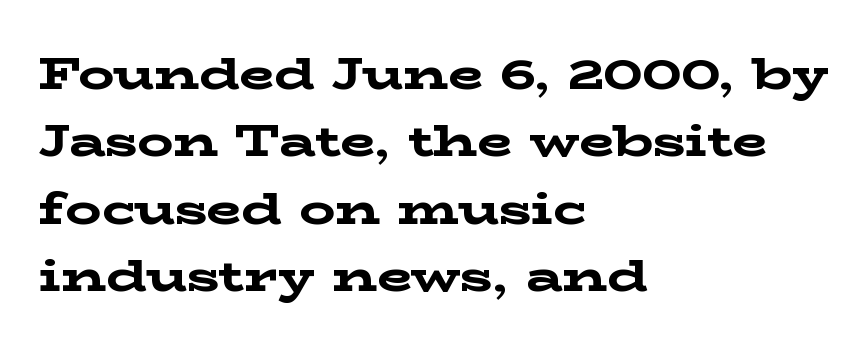
{"serif": "yes", "italic": "no", "bold": "yes", "weight": "bold", "width": "wide", "stroke_contrast": "low", "x_height": "medium", "monospaced": "no", "underline": "no", "align": "left", "line_spacing": "normal", "line_spacing_ratio": 1.5, "letter_spacing": "normal", "letter_spacing_em": 0.0, "glyph_px": 45}
